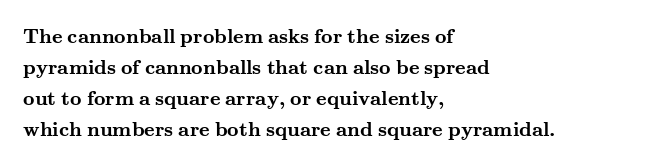
This is heavy type, rendered in bold. No extra tracking has been applied to these lines. The lines in this sample share a left origin and differ only in where they stop. A typesetter would call this leading conventional body-copy spacing. The typography opts for an upright posture over an oblique one. No word sits above an underline.
